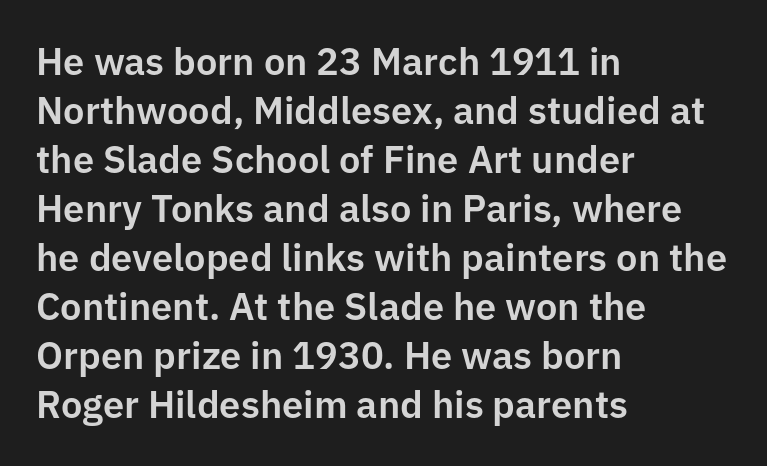
The image shows 38 px sans-serif type, upright; set left-aligned, normal line spacing (1.29x), normal letter spacing, not underlined; low stroke contrast and a medium x-height.
